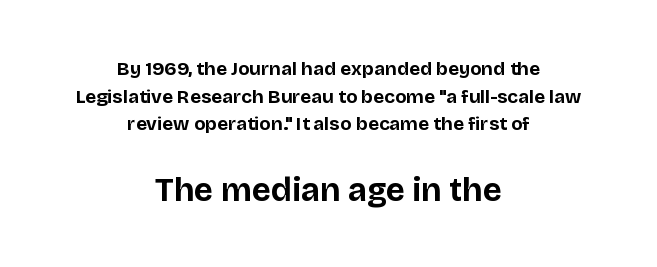
The image shows 33 px bold sans-serif type, upright; set centered, normal line spacing (1.46x), normal letter spacing, not underlined; the second (bottom) block is 1.74x larger; low stroke contrast and a large x-height.
